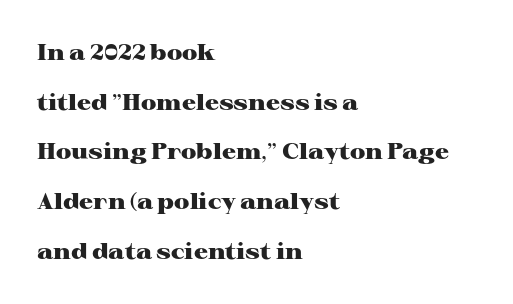
Rows of type keep a wide berth in the vertical direction. Alignment: flush left. You could call the tracking neutral — neither tight nor loose. A full-strength bold gives these letters their thick strokes. Characters remain perfectly vertical along every line. Each row of text sits above clean, open space.
